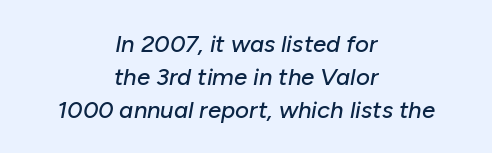
You can tell it's italic because the verticals aren't actually vertical. Underlining? Definitely not there. If you folded the block vertically in half, each line would mirror itself in length. The space between consecutive lines is moderate. The passage shown has conventional tracking throughout.
